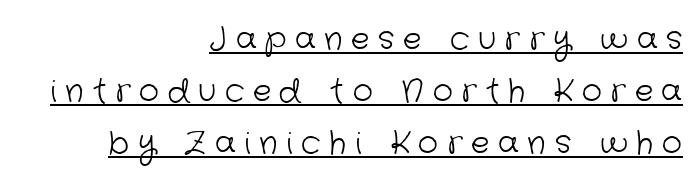
A typesetter would call this proportional, since set widths differ per character. Caption: lettering with a line underneath. The strokes carry an ordinary text weight at most. Does extra space separate the letters? Yes, quite a lot of it. This is sans-serif lettering, the kind often seen on screens and signage.
